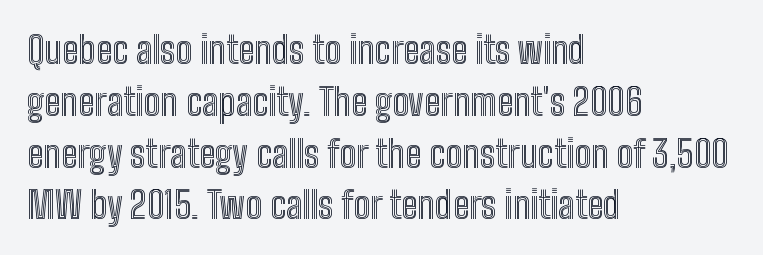
The strip under each line holds only bare page. The lettering holds an erect, upright posture throughout. The passage shown stacks its lines at a standard gap. Varying glyph widths throughout — classic text-font behaviour. Is the letter spacing exaggerated? No — it looks like the ordinary default.
